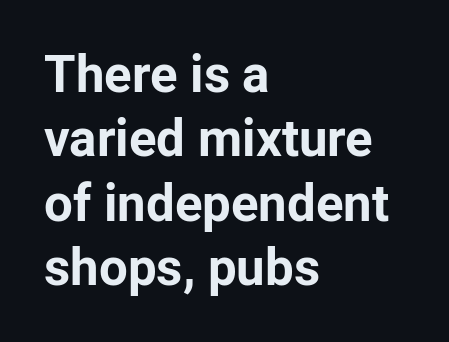
{"serif": "no", "italic": "no", "bold": "yes", "weight": "bold", "width": "normal", "stroke_contrast": "low", "x_height": "medium", "monospaced": "no", "underline": "no", "align": "left", "line_spacing": "normal", "line_spacing_ratio": 1.26, "letter_spacing": "normal", "letter_spacing_em": 0.0, "glyph_px": 51}
